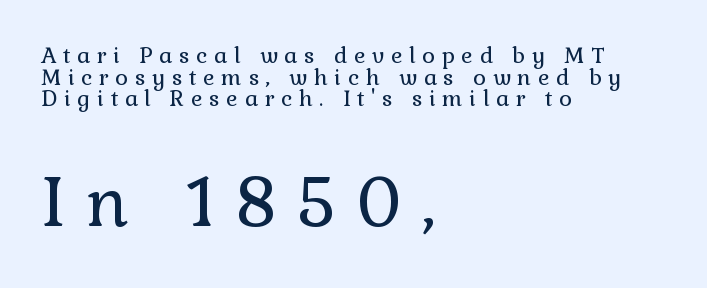
The image shows 67 px regular-weight serif type, upright; set left-aligned, tight line spacing (0.98x), unusually wide letter spacing (+0.3 em), not underlined; the second (bottom) block is 3.05x larger; a medium x-height.
